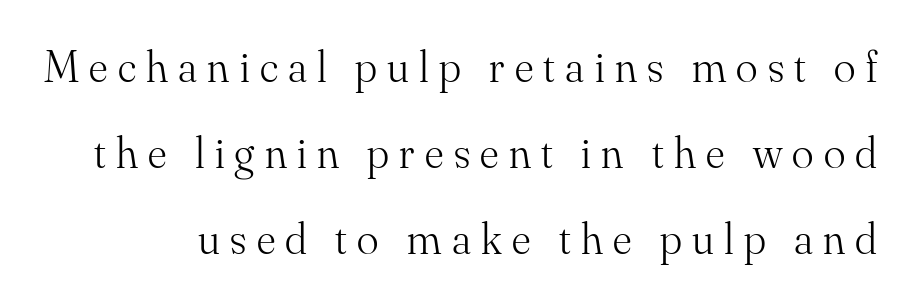
{"serif": "yes", "italic": "no", "bold": "no", "weight": "light", "width": "normal", "stroke_contrast": "medium", "x_height": "small", "monospaced": "no", "underline": "no", "line_spacing": "loose", "line_spacing_ratio": 1.91, "letter_spacing": "wide", "letter_spacing_em": 0.23, "glyph_px": 45}
